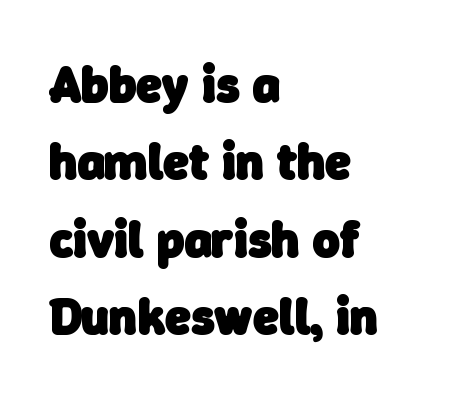
Q: Is the text bold? A: Yes.
Q: Is the typeface a serif or a sans-serif typeface? A: Sans-serif.
Q: Is the text underlined? A: No.
Q: How is the paragraph aligned? A: Left-aligned.
Q: Is the spacing between letters normal or unusually wide? A: Normal.
Q: Is the spacing between lines tight, normal or loose? A: Normal.
Q: Width (condensed, normal, or wide)? A: Normal.
Q: Stroke contrast? A: Low.
Q: x-height? A: Medium.
Q: Monospaced? A: No.
